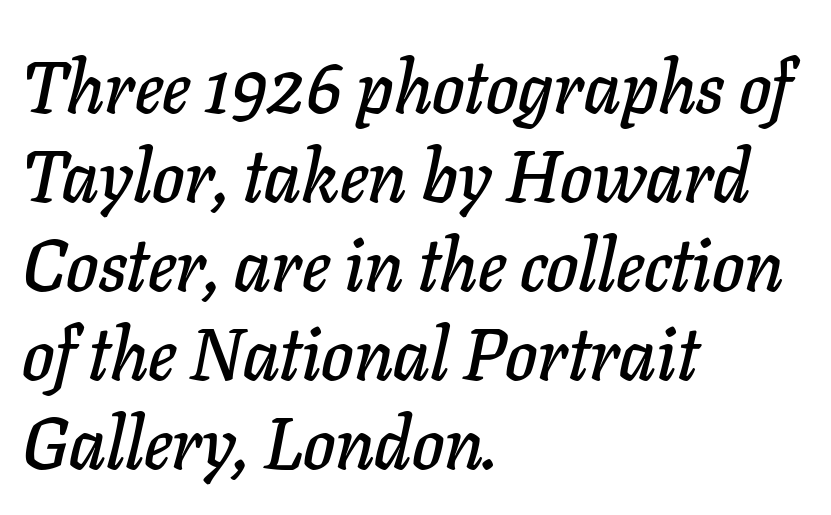
A bare baseline throughout the passage. Each letter keeps its own natural width here, so spacing adapts to shape. Is the block centered? No — it sits flush against the left margin. Characters are canted at an angle relative to the baseline's perpendicular.
